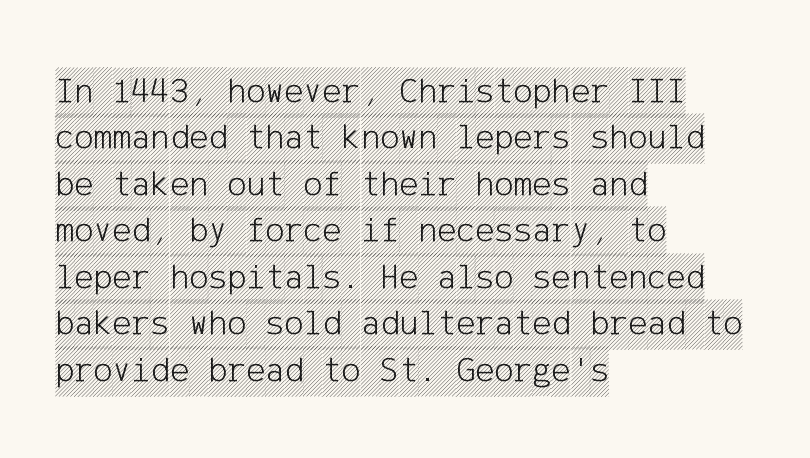
Q: Is the text italic (slanted)? A: No, it is upright.
Q: Is the text underlined? A: No.
Q: How is the paragraph aligned? A: Left-aligned.
Q: Is the spacing between letters normal or unusually wide? A: Normal.
Q: Is the spacing between lines tight, normal or loose? A: Normal.
Q: Width (condensed, normal, or wide)? A: Condensed.
Q: x-height? A: Large.
